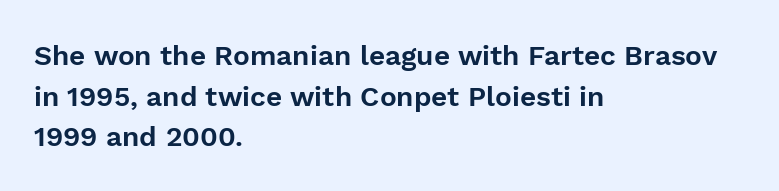
Q: Is the text italic (slanted)? A: No, it is upright.
Q: Is the typeface a serif or a sans-serif typeface? A: Sans-serif.
Q: Is the text underlined? A: No.
Q: How is the paragraph aligned? A: Left-aligned.
Q: Is the spacing between letters normal or unusually wide? A: Normal.
Q: Is the spacing between lines tight, normal or loose? A: Normal.
Q: Width (condensed, normal, or wide)? A: Normal.
Q: Stroke contrast? A: Low.
Q: x-height? A: Medium.
Q: Monospaced? A: No.
